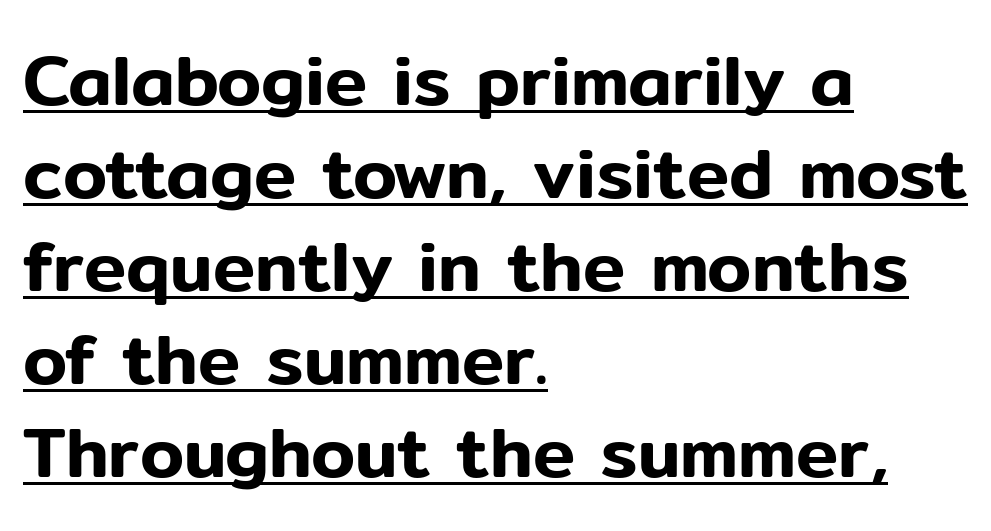
The image shows 71 px sans-serif type, upright; set left-aligned, normal line spacing (1.31x), normal letter spacing, underlined; low stroke contrast and a medium x-height.
